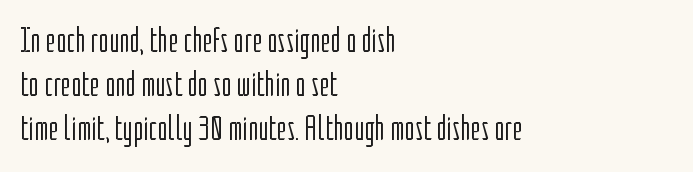
The image shows 35 px light, condensed sans-serif type, upright; set left-aligned, normal line spacing (1.26x), normal letter spacing, not underlined; low stroke contrast and a medium x-height.
